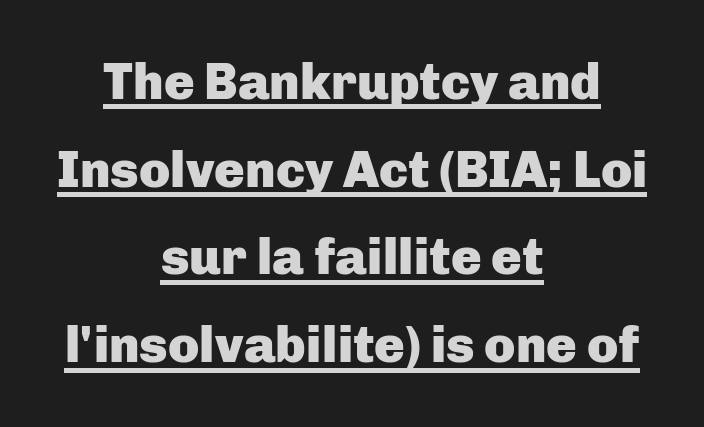
{"serif": "no", "italic": "no", "bold": "yes", "weight": "heavy", "width": "normal", "stroke_contrast": "low", "x_height": "medium", "monospaced": "no", "underline": "yes", "align": "center", "line_spacing_ratio": 1.72, "letter_spacing": "normal", "letter_spacing_em": 0.0, "glyph_px": 51}
